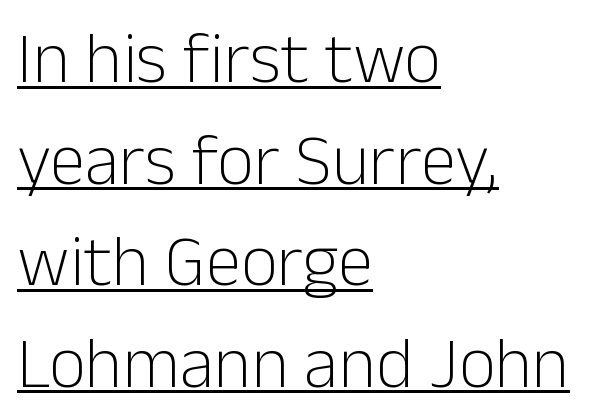
{"serif": "no", "italic": "no", "bold": "no", "weight": "light", "width": "normal", "stroke_contrast": "low", "x_height": "medium", "monospaced": "no", "underline": "yes", "align": "left", "line_spacing": "normal", "line_spacing_ratio": 1.41, "letter_spacing": "normal", "letter_spacing_em": 0.0, "glyph_px": 72}
